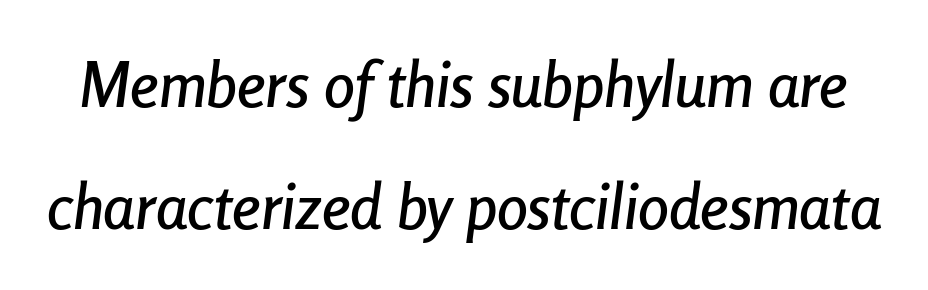
The image shows 62 px condensed type, italic (leaning right); set loose line spacing (1.96x), normal letter spacing, not underlined; low stroke contrast and a medium x-height.
